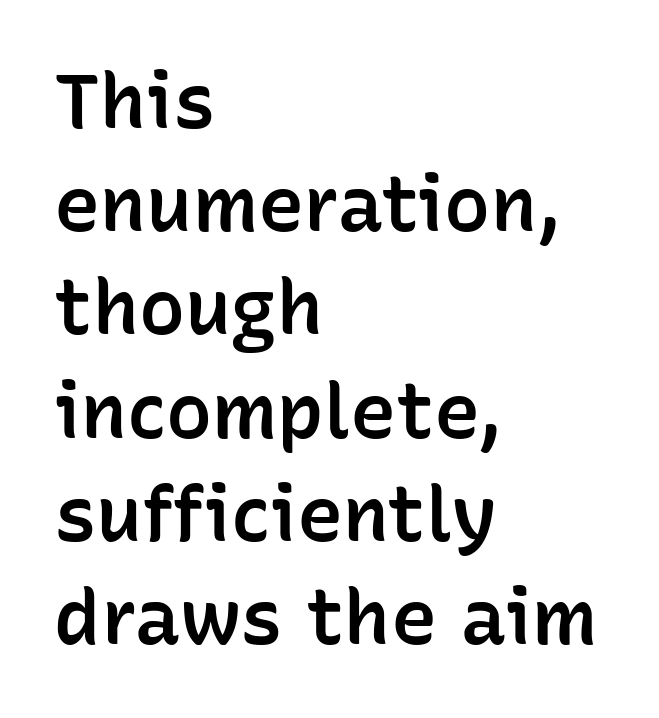
The image shows 77 px semibold sans-serif type, upright; set left-aligned, normal line spacing (1.34x), normal letter spacing, not underlined; low stroke contrast and a medium x-height.
